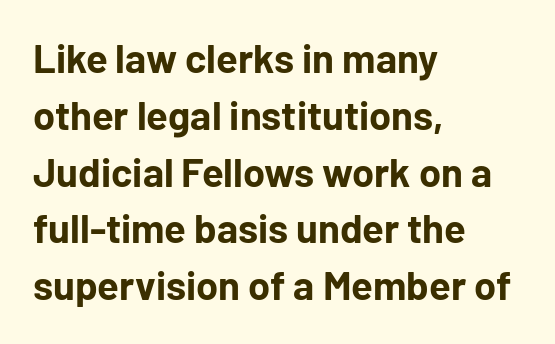
Type without underlining. Notice how thick the strokes are: this is what a full bold looks like. Spacing verdict: proportional, widths tailored to each character. Stroke terminals: plain, sans-serif. Visually the block forms a straight wall on the left and a jagged coastline on the right. Italic? Not at all — the glyphs are vertical.
